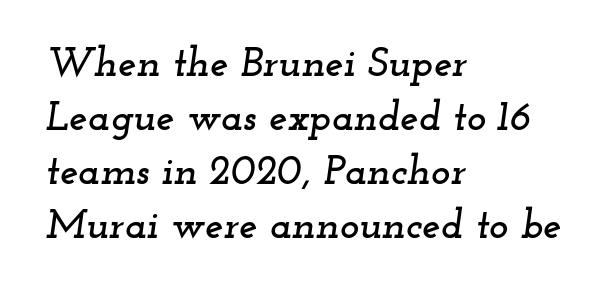
{"serif": "yes", "italic": "yes", "lean": "right", "slant_degrees": 12, "width": "wide", "stroke_contrast": "low", "x_height": "small", "monospaced": "no", "underline": "no", "align": "left", "line_spacing": "normal", "line_spacing_ratio": 1.32, "letter_spacing": "normal", "letter_spacing_em": 0.0, "glyph_px": 41}
